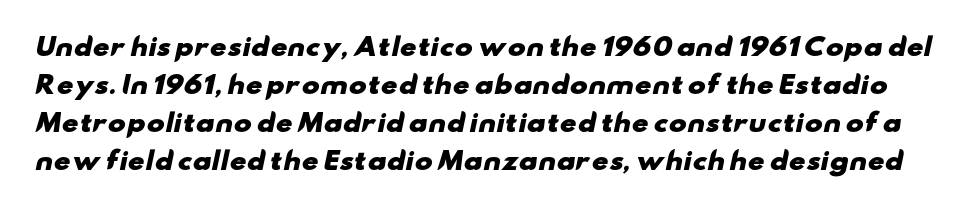
{"bold": "yes", "underline": "no", "line_spacing": "normal", "line_spacing_ratio": 1.59, "letter_spacing": "normal", "letter_spacing_em": 0.0, "glyph_px": 24}
